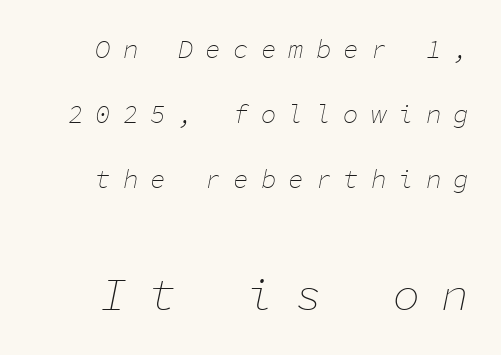
Unmarked baselines from the first word to the last. In terms of leading, this rendering errs on the spacious side. Rendered with sloped, italic letterforms. Spacing verdict: monospaced, one width for all characters. The passage shown begins with its smaller block and ends with its larger one. The characters are drawn with everyday or finer stroke widths.
